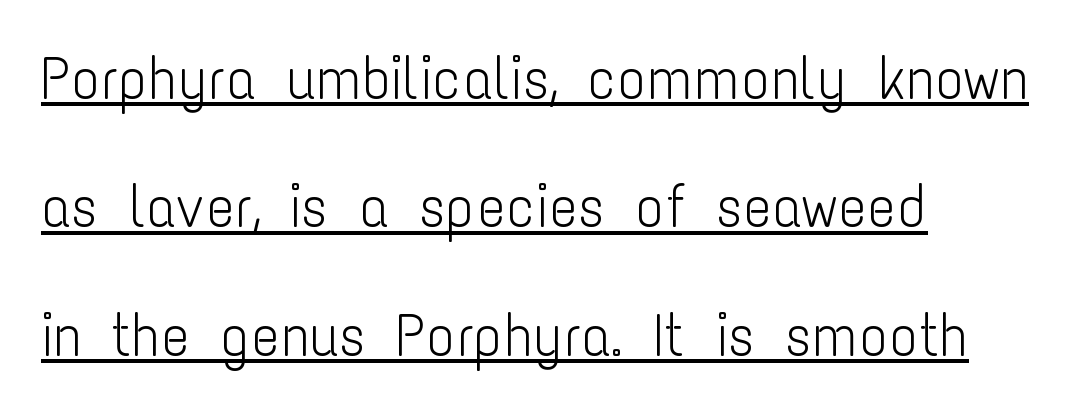
Typeset ragged right — the left edge is the straight one. A typesetter would call this proportional, since set widths differ per character. The block of text is sparse from top to bottom, with ample space between rows. I'd call this a sans setting — the letters go barefoot.
